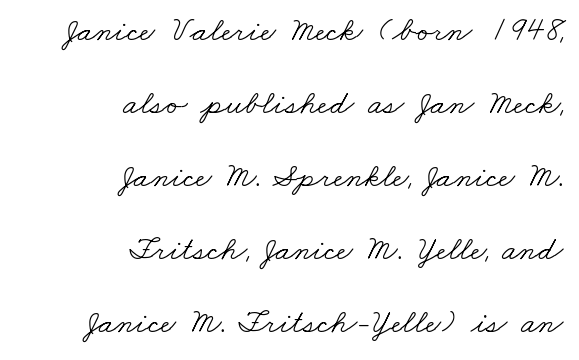
{"serif": "yes", "bold": "no", "weight": "light", "width": "wide", "stroke_contrast": "low", "x_height": "small", "monospaced": "no", "underline": "no", "align": "right", "line_spacing": "loose", "line_spacing_ratio": 2.15, "letter_spacing": "normal", "letter_spacing_em": 0.0, "glyph_px": 34}
